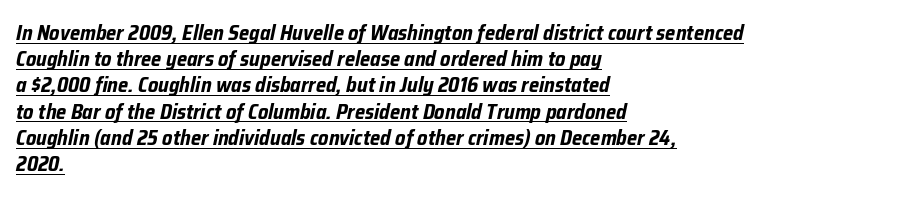
Q: Is the text bold? A: Yes.
Q: Is the text italic (slanted)? A: Yes, it leans right by about 12 degrees.
Q: Is the text underlined? A: Yes.
Q: How is the paragraph aligned? A: Left-aligned.
Q: Is the spacing between letters normal or unusually wide? A: Normal.
Q: Is the spacing between lines tight, normal or loose? A: Normal.
